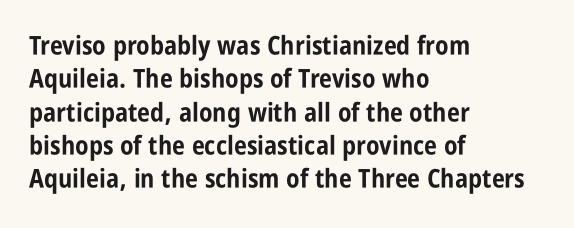
The image shows 26 px bold type, upright; set left-aligned, normal line spacing (1.28x), normal letter spacing, not underlined.
